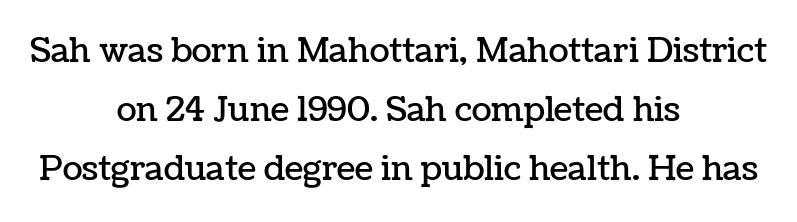
{"italic": "no", "width": "normal", "stroke_contrast": "low", "x_height": "medium", "monospaced": "no", "underline": "no", "align": "center", "line_spacing_ratio": 1.79, "letter_spacing": "normal", "letter_spacing_em": 0.0, "glyph_px": 33}
